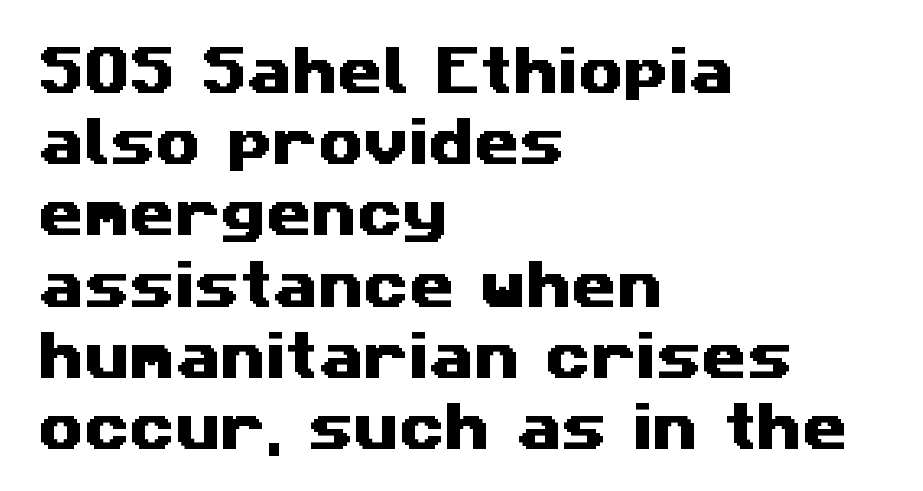
Q: Is the typeface a serif or a sans-serif typeface? A: Sans-serif.
Q: Is the text underlined? A: No.
Q: How is the paragraph aligned? A: Left-aligned.
Q: Is the spacing between letters normal or unusually wide? A: Normal.
Q: Is the spacing between lines tight, normal or loose? A: Normal.
Q: Width (condensed, normal, or wide)? A: Wide.
Q: Stroke contrast? A: Medium.
Q: x-height? A: Medium.
Q: Monospaced? A: No.
